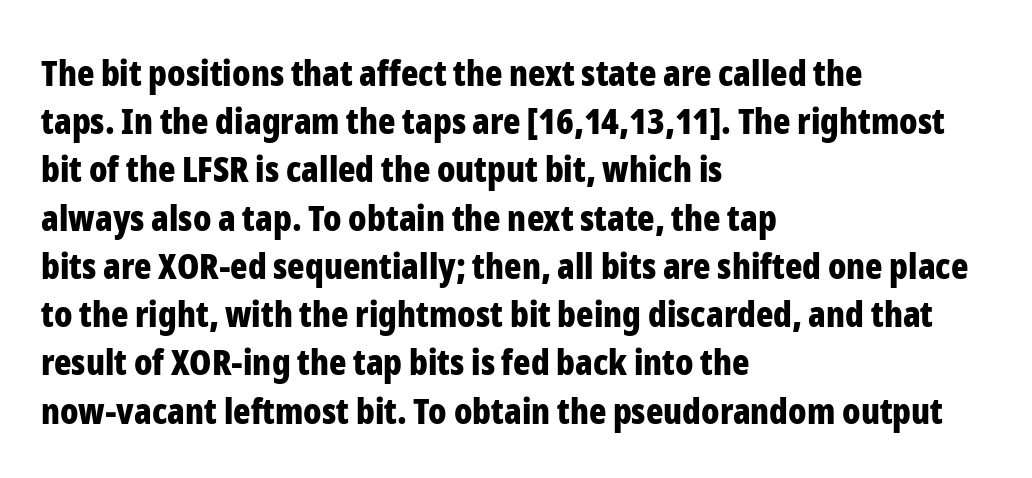
{"serif": "no", "italic": "no", "bold": "yes", "weight": "bold", "width": "condensed", "stroke_contrast": "low", "x_height": "medium", "monospaced": "no", "underline": "no", "align": "left", "line_spacing": "normal", "line_spacing_ratio": 1.34, "letter_spacing": "normal", "letter_spacing_em": 0.0, "glyph_px": 36}
